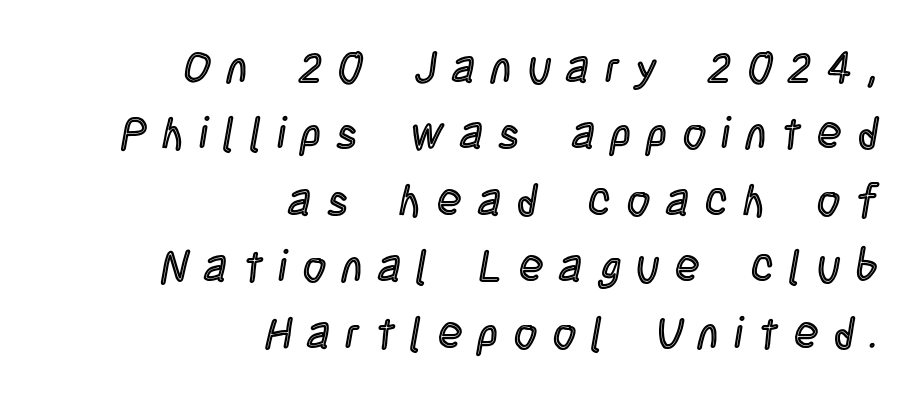
The face used here is proportionally spaced, like ordinary book or web type. Does the leading feel generous? No, just average. Check the space under the baseline: it is left empty. Here the glyphs are tracked loosely, breaking word shapes into spaced letters. The compositor pushed each line to the right boundary.
